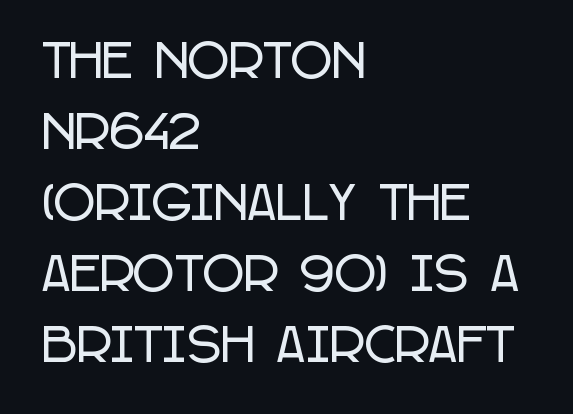
{"serif": "no", "italic": "no", "width": "condensed", "stroke_contrast": "low", "x_height": "large", "monospaced": "no", "underline": "no", "align": "left", "line_spacing": "normal", "line_spacing_ratio": 1.58, "letter_spacing": "normal", "letter_spacing_em": 0.0, "glyph_px": 45}
